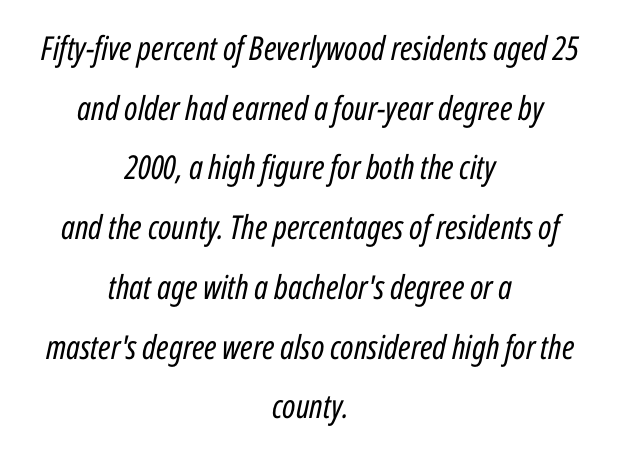
{"italic": "yes", "lean": "right", "slant_degrees": 12, "bold": "no", "weight": "regular", "width": "condensed", "stroke_contrast": "low", "x_height": "medium", "monospaced": "no", "underline": "no", "align": "center", "line_spacing_ratio": 1.81, "letter_spacing": "normal", "letter_spacing_em": 0.0, "glyph_px": 33}
